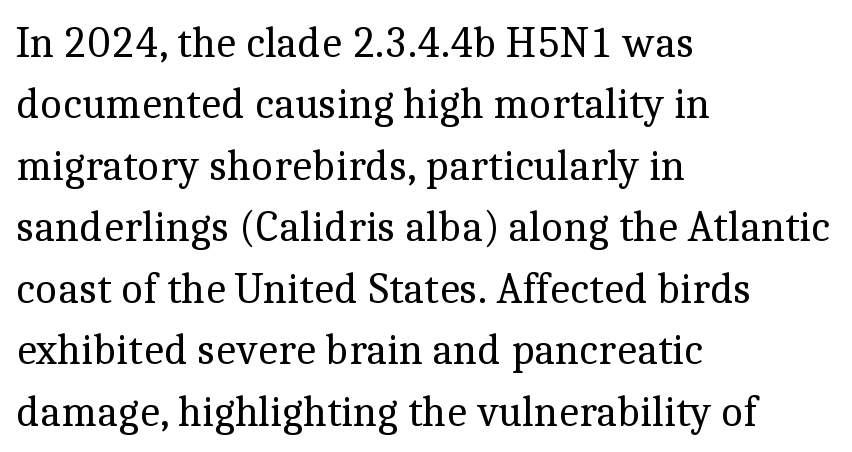
The strokes carry an ordinary text weight at most. These lines sit exactly where default settings would place them. Glance below the letters and you will spot only blank space. You could call the tracking neutral — neither tight nor loose. Upright lettering throughout.
